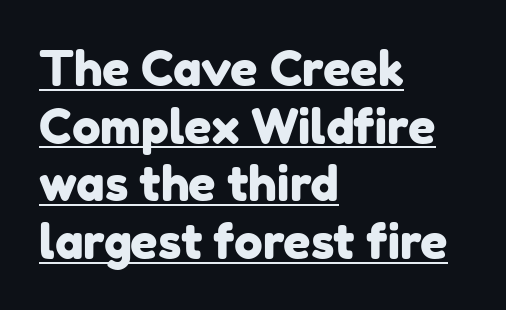
{"serif": "no", "width": "normal", "stroke_contrast": "low", "x_height": "medium", "monospaced": "no", "underline": "yes", "align": "left", "line_spacing_ratio": 1.2, "letter_spacing": "normal", "letter_spacing_em": 0.0, "glyph_px": 48}
